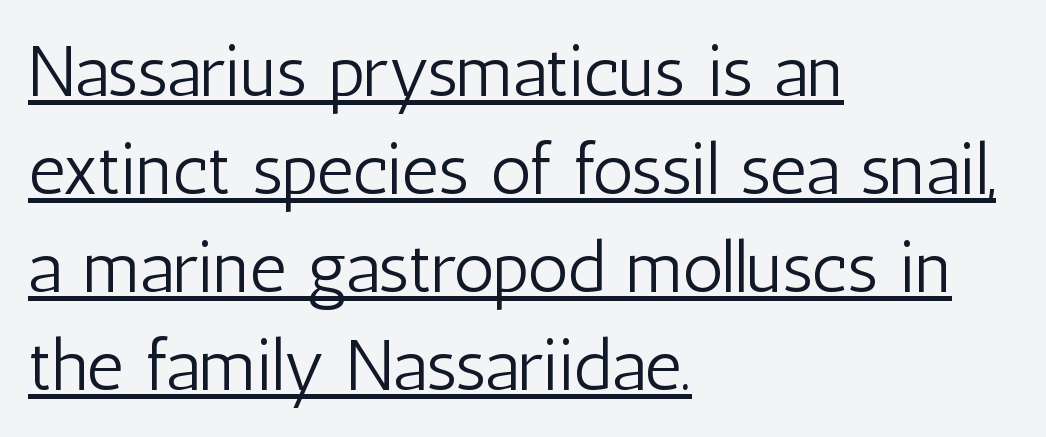
{"serif": "no", "italic": "no", "bold": "no", "weight": "light", "width": "condensed", "stroke_contrast": "low", "x_height": "medium", "monospaced": "no", "underline": "yes", "align": "left", "line_spacing": "normal", "line_spacing_ratio": 1.36, "letter_spacing": "normal", "letter_spacing_em": 0.0, "glyph_px": 72}
